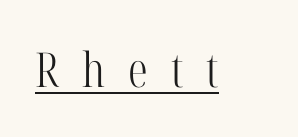
The image shows 48 px light, condensed serif type, upright; set unusually wide letter spacing (+0.48 em), underlined; high stroke contrast and a medium x-height.
